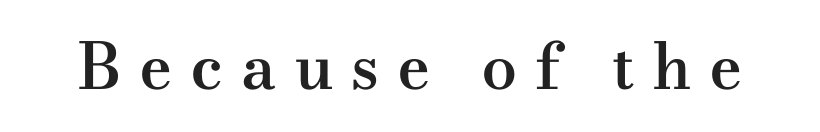
The image shows 64 px semibold, wide serif type, upright; set unusually wide letter spacing (+0.27 em), not underlined; medium stroke contrast and a small x-height.
